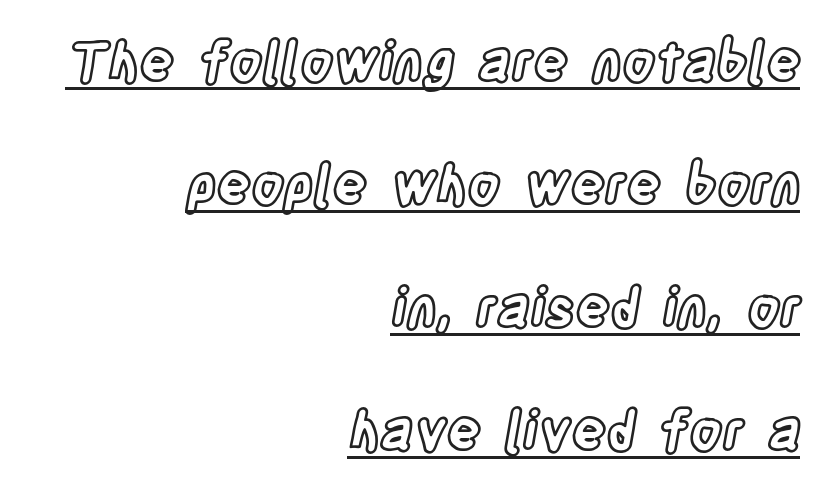
Q: Is the text italic (slanted)? A: Yes.
Q: Is the text underlined? A: Yes.
Q: How is the paragraph aligned? A: Right-aligned.
Q: Is the spacing between letters normal or unusually wide? A: Normal.
Q: Is the spacing between lines tight, normal or loose? A: Loose.
Q: Width (condensed, normal, or wide)? A: Condensed.
Q: x-height? A: Large.
Q: Monospaced? A: No.
